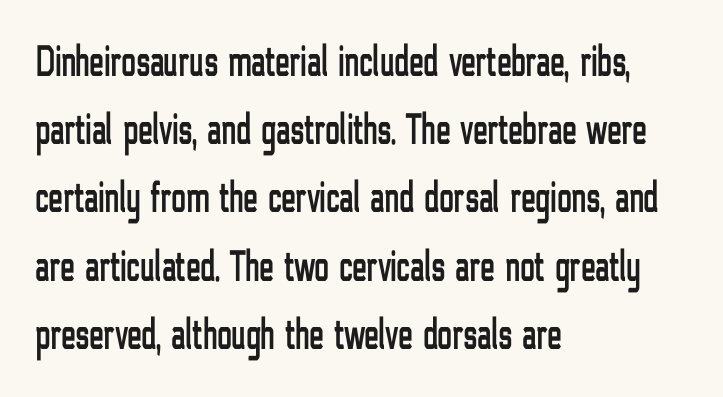
{"serif": "no", "italic": "no", "width": "condensed", "stroke_contrast": "low", "x_height": "medium", "monospaced": "no", "underline": "no", "align": "left", "line_spacing": "normal", "line_spacing_ratio": 1.55, "letter_spacing": "normal", "letter_spacing_em": 0.0, "glyph_px": 44}
